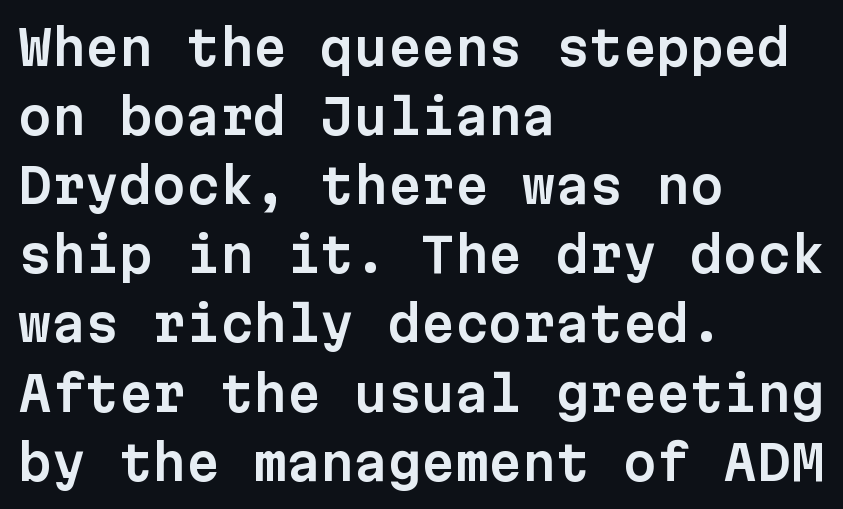
Q: Is the text italic (slanted)? A: No, it is upright.
Q: Is the typeface a serif or a sans-serif typeface? A: Sans-serif.
Q: Is the text underlined? A: No.
Q: How is the paragraph aligned? A: Left-aligned.
Q: Is the spacing between letters normal or unusually wide? A: Normal.
Q: Is the spacing between lines tight, normal or loose? A: Normal.
Q: Width (condensed, normal, or wide)? A: Normal.
Q: Stroke contrast? A: Low.
Q: x-height? A: Medium.
Q: Monospaced? A: Yes.
